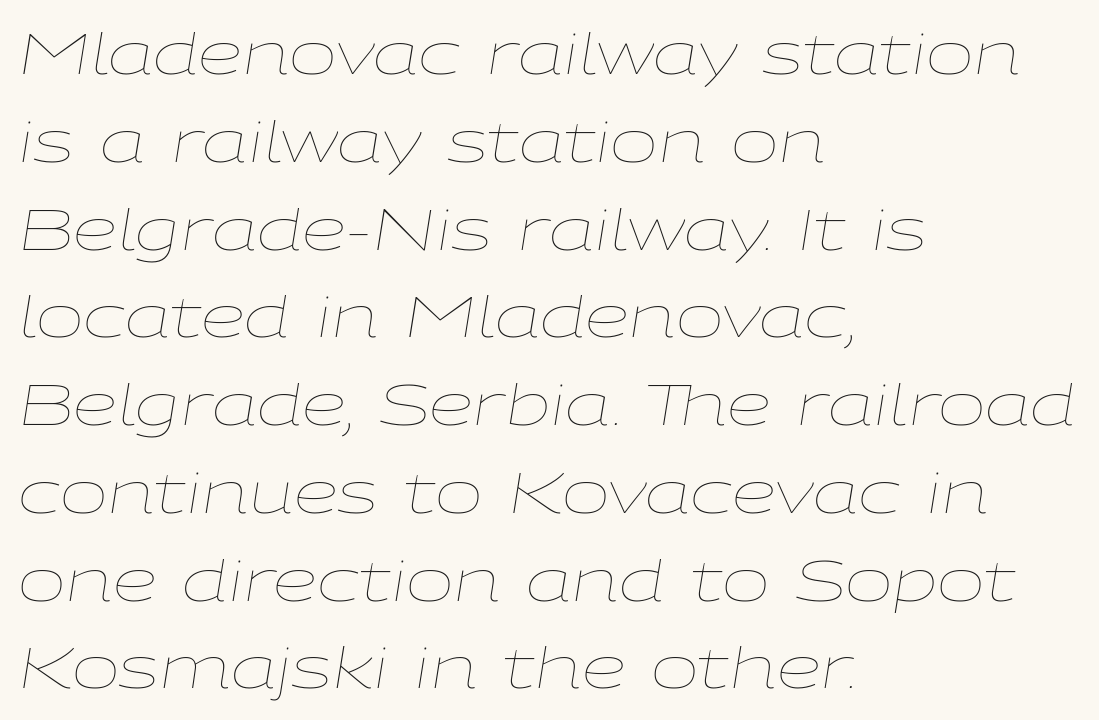
Here the designer chose a conventional face with non-uniform glyph widths. There is no visible air inserted between adjacent glyphs. Each row of text sits above clean, open space. Characters are canted at an angle relative to the baseline's perpendicular.
